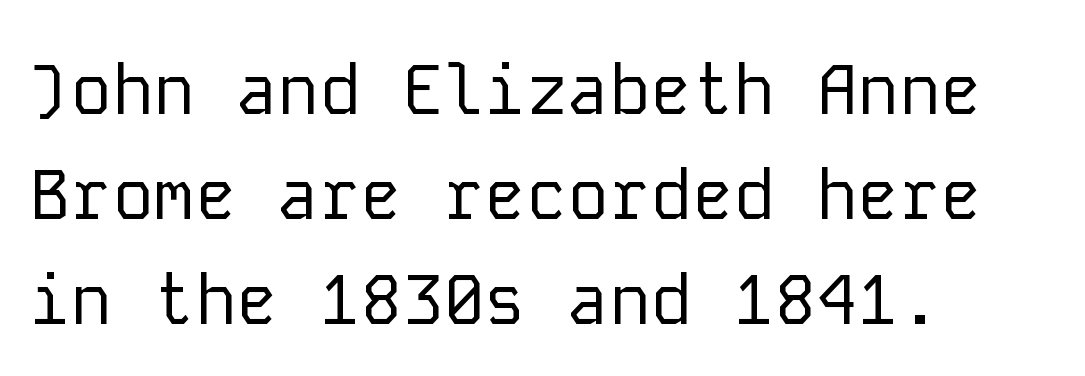
The block of text has a typical density, with ordinary space between rows. The passage shown is typed in a monospace face where columns stay perfectly aligned. No letter is thick-stroked: the sample isn't bold. Horizontally, the lines are justified to the leading edge only. The typography opts for an upright posture over an oblique one. Bare-footed words on every line.
